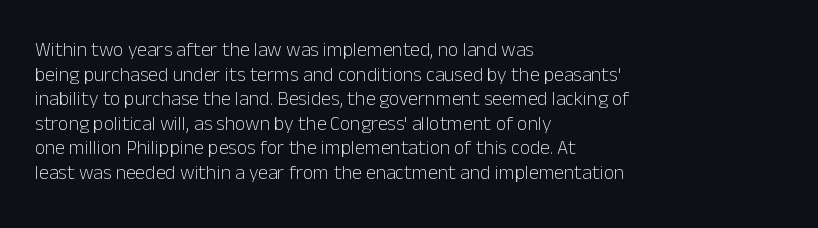
The image shows 20 px text type, upright; set left-aligned, line spacing 1.23x, normal letter spacing, not underlined.
